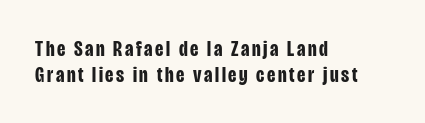
{"italic": "no", "bold": "yes", "underline": "no", "align": "left", "line_spacing_ratio": 1.18, "glyph_px": 22}
